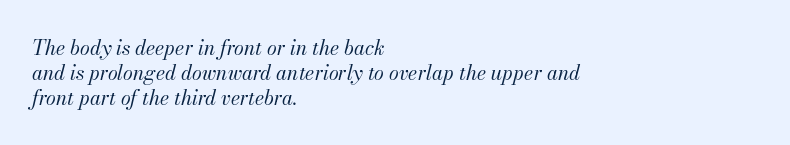
{"italic": "yes", "lean": "right", "slant_degrees": 13, "bold": "no", "underline": "no", "align": "left", "line_spacing_ratio": 1.24, "letter_spacing": "normal", "letter_spacing_em": 0.0, "glyph_px": 20}
